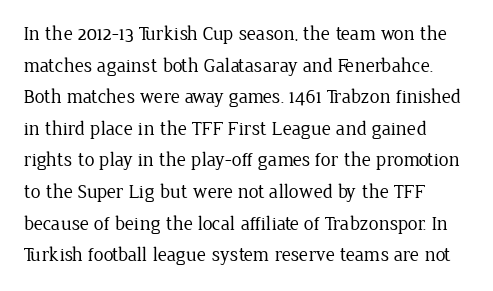
Q: Is the text bold? A: No.
Q: Is the text italic (slanted)? A: No, it is upright.
Q: Is the text underlined? A: No.
Q: Is the spacing between letters normal or unusually wide? A: Normal.
Q: Is the spacing between lines tight, normal or loose? A: Normal.
